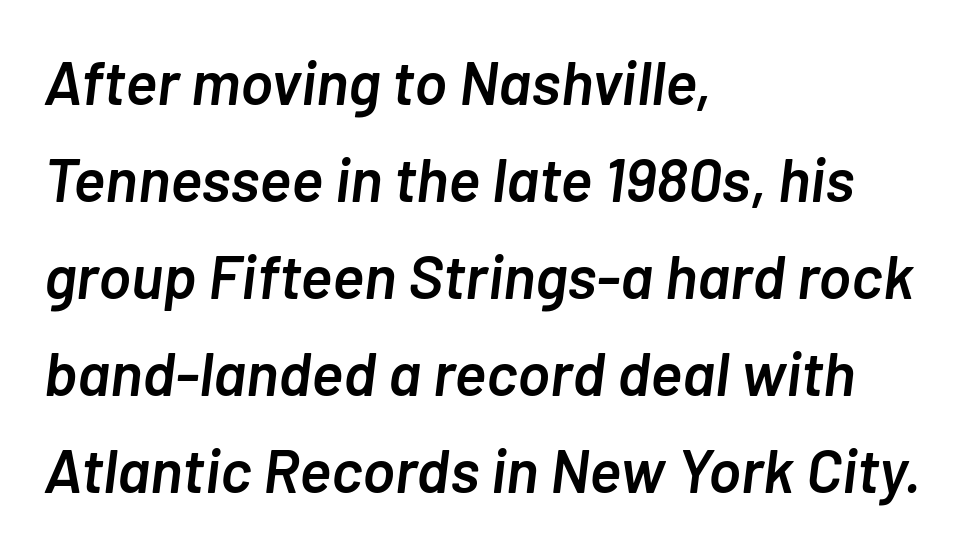
Caption: standard tracking, unaltered. The strokes are fattened partway — semibold, not bold. Has an underline been added? It has not. A typesetter would call this leading conventional body-copy spacing. Rendered with sloped, italic letterforms.
